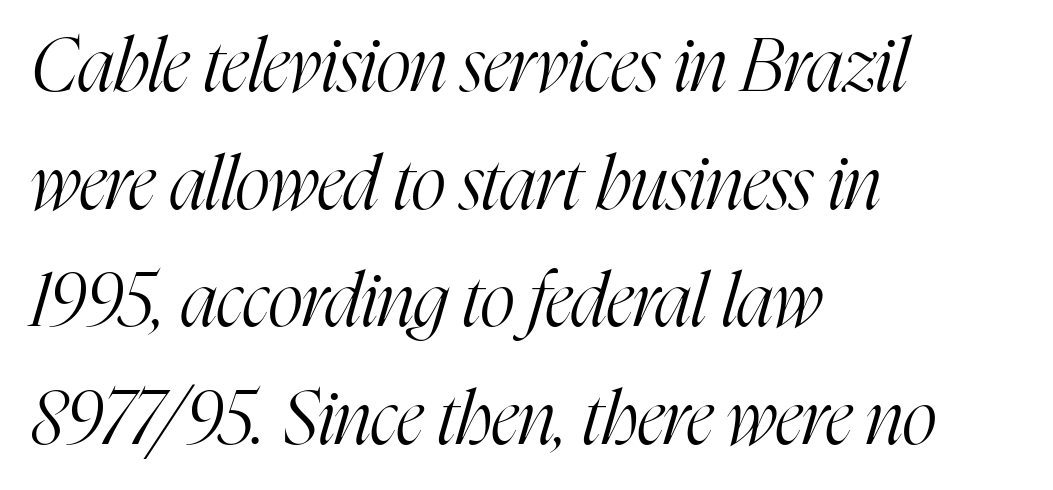
{"serif": "yes", "italic": "yes", "lean": "right", "slant_degrees": 16, "bold": "no", "weight": "light", "width": "condensed", "stroke_contrast": "high", "x_height": "medium", "monospaced": "no", "underline": "no", "align": "left", "line_spacing": "normal", "line_spacing_ratio": 1.59, "letter_spacing": "normal", "letter_spacing_em": 0.0, "glyph_px": 74}
